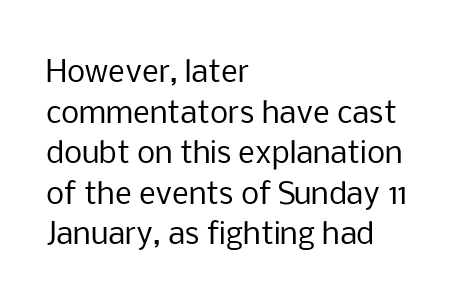
No word sits above an underline. The typography opts for an upright posture over an oblique one. Examine the stroke ends and you'll find no serifs. Summary of vertical rhythm: regular, with standard interline spacing. Stroke mass is kept to a normal reading level or below.
